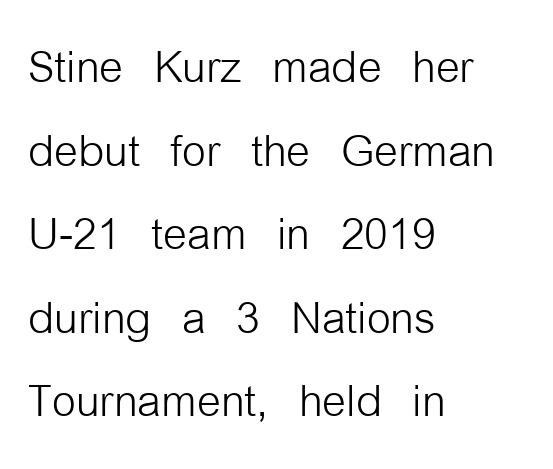
{"serif": "no", "italic": "no", "bold": "no", "weight": "light", "width": "condensed", "stroke_contrast": "low", "x_height": "medium", "monospaced": "no", "underline": "no", "align": "left", "line_spacing": "normal", "line_spacing_ratio": 1.37, "letter_spacing": "normal", "letter_spacing_em": 0.0, "glyph_px": 61}
